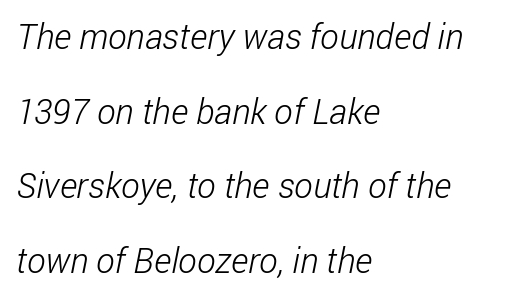
Summary of vertical rhythm: relaxed, with wide interline spacing. Glance below the letters and you will spot only blank space. Alignment: flush left. No feet cap the strokes, marking this as sans-serif type.
